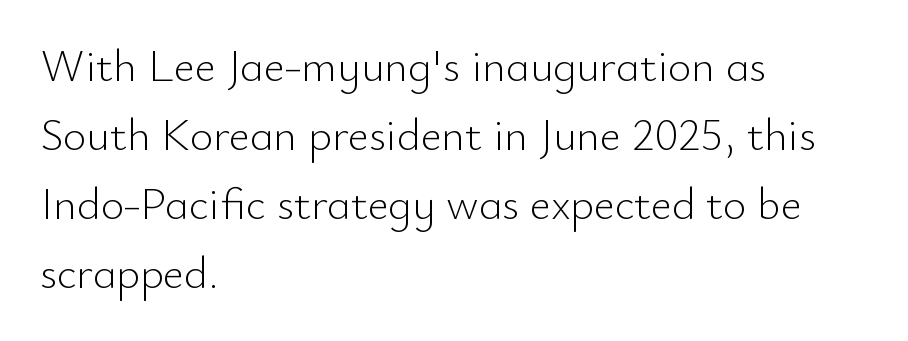
{"serif": "no", "italic": "no", "bold": "no", "weight": "light", "width": "normal", "stroke_contrast": "low", "x_height": "small", "monospaced": "no", "underline": "no", "align": "left", "line_spacing": "normal", "line_spacing_ratio": 1.53, "letter_spacing": "normal", "letter_spacing_em": 0.0, "glyph_px": 45}
